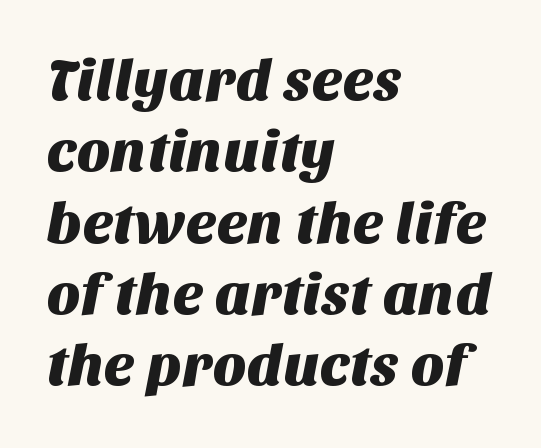
{"serif": "no", "width": "normal", "stroke_contrast": "medium", "x_height": "large", "monospaced": "no", "underline": "no", "align": "left", "line_spacing_ratio": 1.23, "letter_spacing": "normal", "letter_spacing_em": 0.0, "glyph_px": 58}
